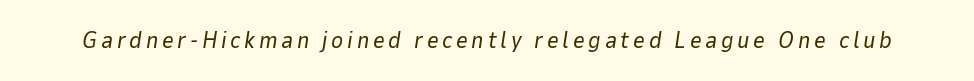
{"italic": "yes", "lean": "right", "slant_degrees": 9, "bold": "no", "underline": "no", "glyph_px": 23}
